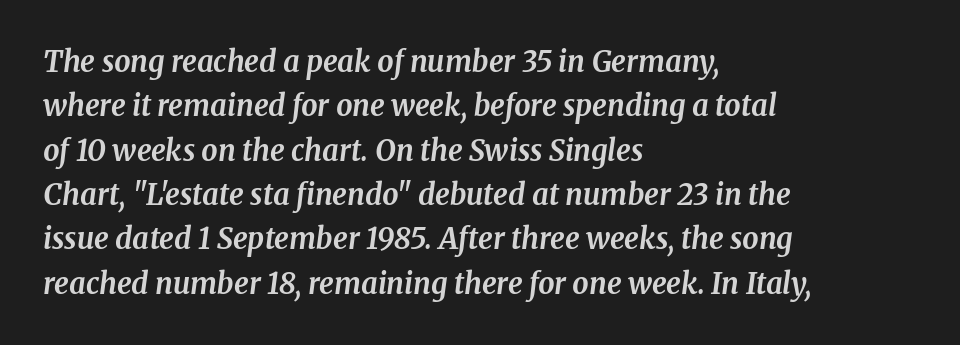
The image shows 29 px bold serif type, italic (leaning right); set left-aligned, normal line spacing (1.53x), normal letter spacing, not underlined; medium stroke contrast and a medium x-height.
